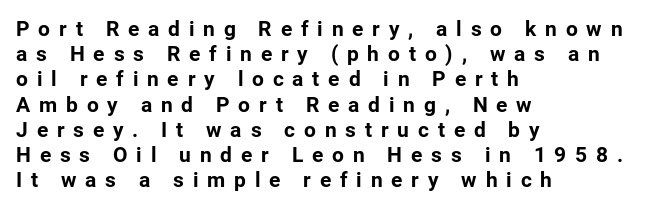
Each glyph is drawn with heavy, bold strokes. Clear beneath every line of the passage. Posture: vertical. Horizontally, the lines are justified to the leading edge only.
